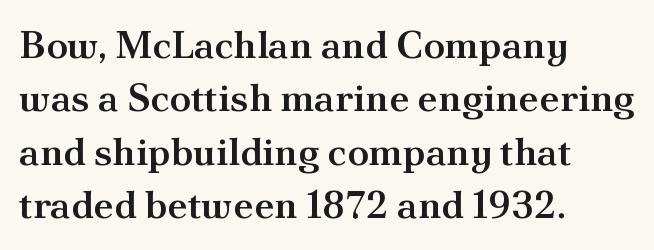
The letters advance in unequal steps, a hallmark of proportional type. How would I describe the line gaps? Plain and ordinary. Summary of weight: moderately heavy, a semibold. The rendering keeps characters at their native spacing. Quick note: underline off. Italic? Not at all — the glyphs are vertical.
